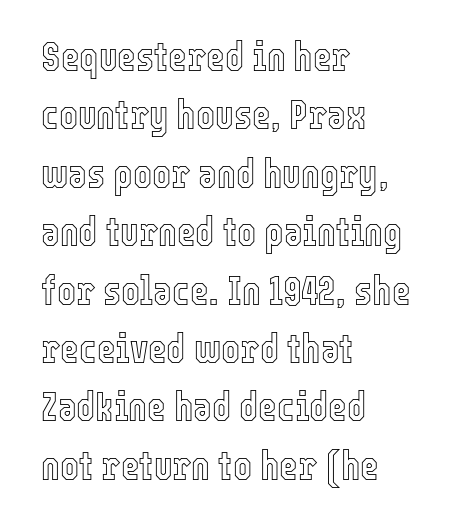
Quick note: interline space is typical. Each row of text sits above clean, open space. The rag falls on the right side of this text block. The rendering uses natural spacing where letterforms have individual widths. The horizontal fit of the characters is conventional and even.
